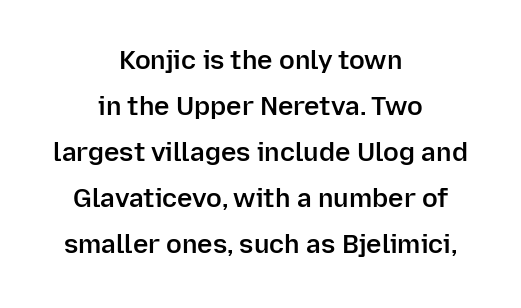
These lines stack symmetrically, like a column narrowing and widening about its center. Beneath every word, the page is bare. Each glyph is drawn with semibold strokes, heavier than normal yet not fully bold. The specimen reads as upright at a glance. Words appear dense and cohesive because spacing is normal.
